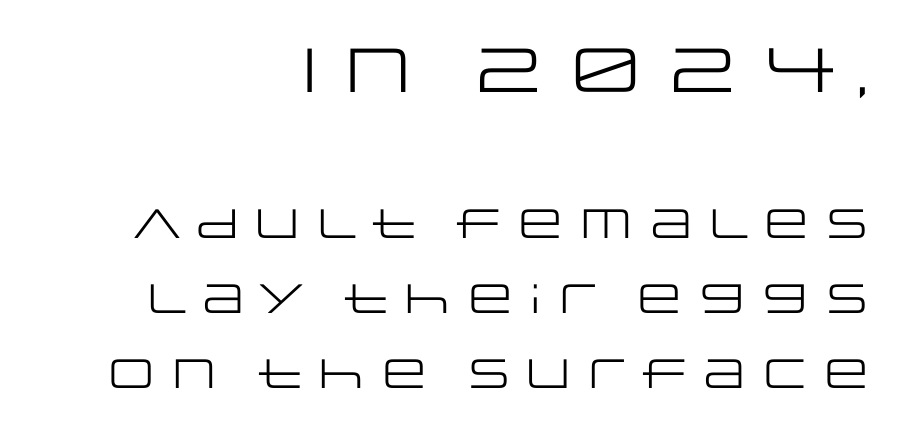
Decoration check: the copy has no underline. The passage shown begins with its larger block and ends with its smaller one. The font family rendered here belongs to the sans-serif group. The lettering holds an erect, upright posture throughout. The weight would be labelled regular, book, light, or lighter still. The compositor pushed each line to the right boundary.
